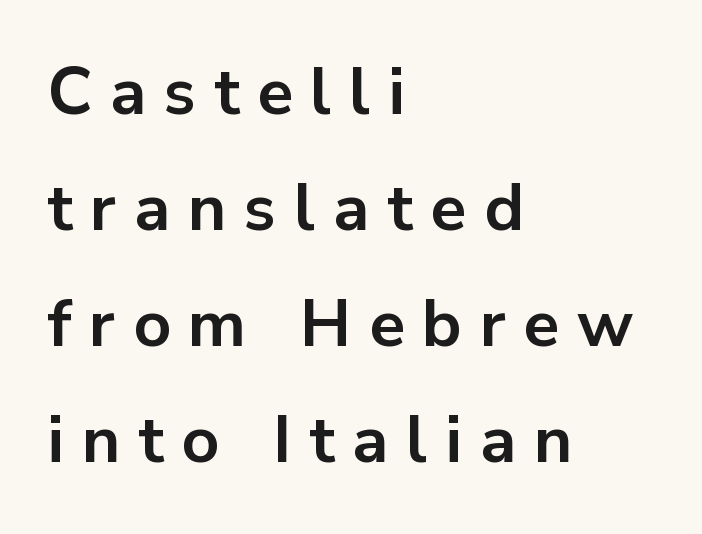
The image shows 66 px bold sans-serif type, upright; set left-aligned, line spacing 1.76x, unusually wide letter spacing (+0.27 em), not underlined; low stroke contrast and a medium x-height.
